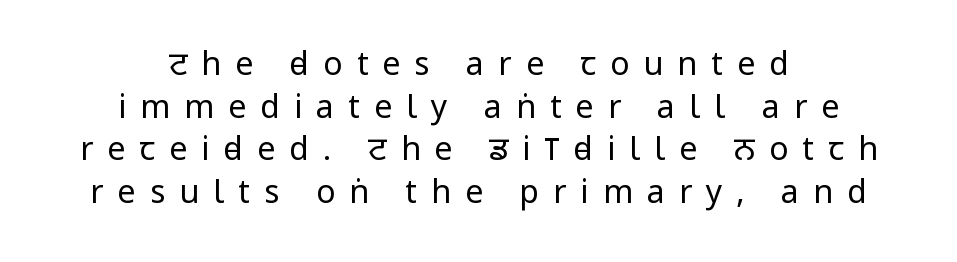
{"serif": "no", "italic": "no", "bold": "no", "weight": "regular", "width": "condensed", "stroke_contrast": "low", "underline": "no", "align": "center", "line_spacing": "normal", "line_spacing_ratio": 1.33, "letter_spacing": "wide", "letter_spacing_em": 0.44, "glyph_px": 32}
